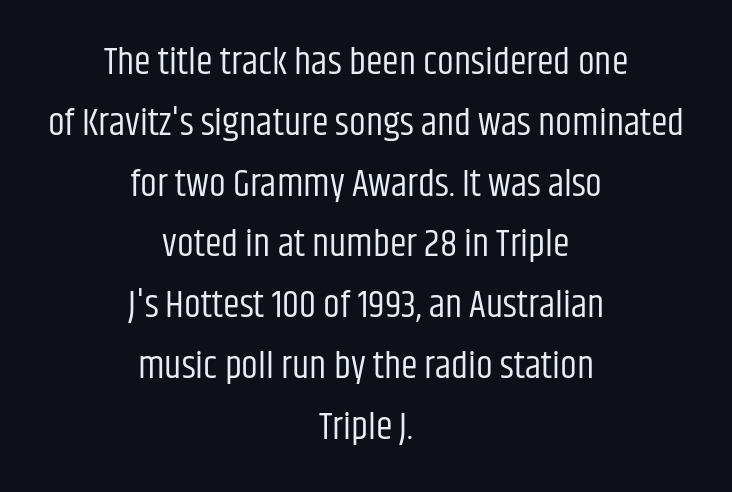
The image shows 38 px regular-weight, condensed sans-serif type, upright; set centered, normal line spacing (1.6x), normal letter spacing, not underlined; low stroke contrast and a large x-height.
